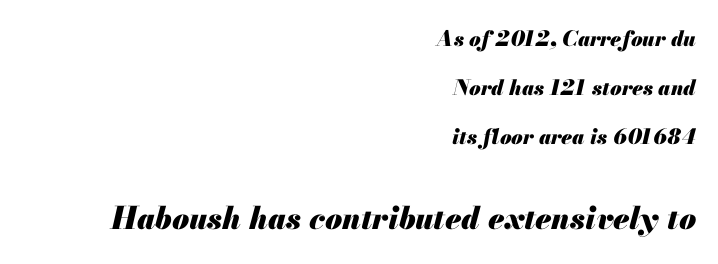
{"italic": "yes", "lean": "right", "slant_degrees": 13, "bold": "yes", "weight": "heavy", "width": "normal", "stroke_contrast": "medium", "x_height": "small", "monospaced": "no", "underline": "no", "align": "right", "line_spacing": "loose", "line_spacing_ratio": 2.33, "letter_spacing": "normal", "letter_spacing_em": 0.0, "larger_block": "second", "size_ratio": 1.48, "glyph_px": 31}
